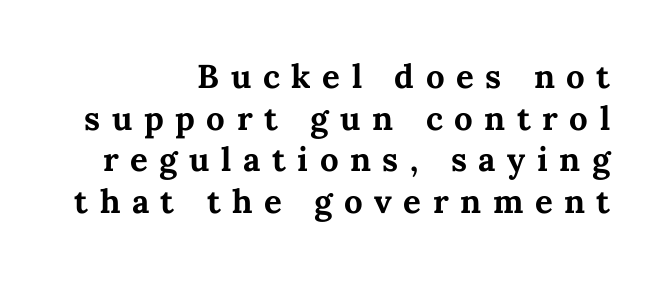
{"italic": "no", "bold": "yes", "weight": "bold", "width": "normal", "stroke_contrast": "medium", "x_height": "medium", "monospaced": "no", "underline": "no", "align": "right", "line_spacing": "normal", "line_spacing_ratio": 1.26, "letter_spacing": "wide", "letter_spacing_em": 0.35, "glyph_px": 33}
